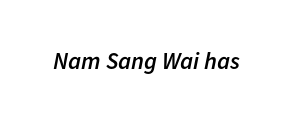
The image shows 24 px text type, italic (leaning right); set normal letter spacing, not underlined.
